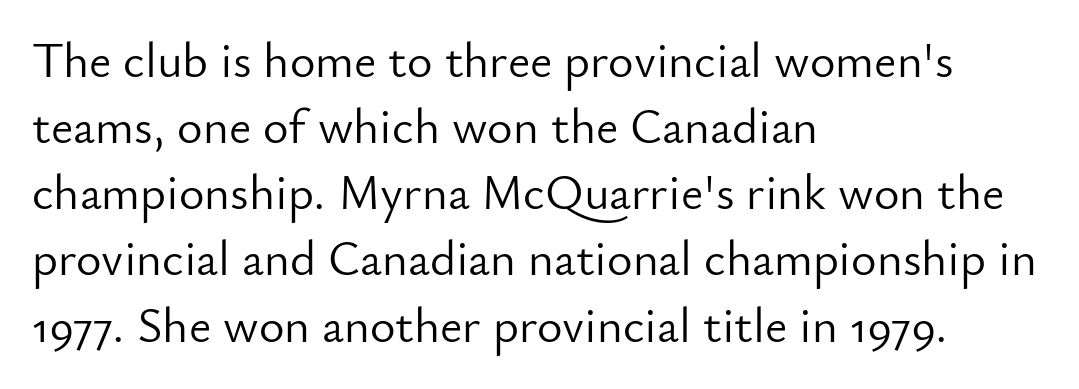
{"serif": "no", "italic": "no", "bold": "no", "weight": "light", "width": "normal", "stroke_contrast": "low", "x_height": "small", "monospaced": "no", "underline": "no", "align": "left", "line_spacing": "normal", "line_spacing_ratio": 1.35, "letter_spacing": "normal", "letter_spacing_em": 0.0, "glyph_px": 49}
